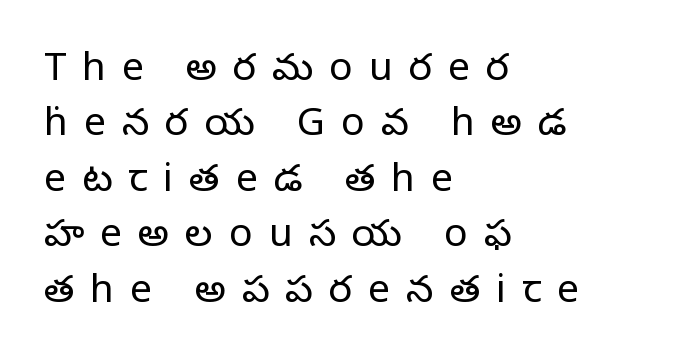
This is roman type, the default non-slanted kind. Each letter's strokes conclude with small projecting serifs. The weight tops out at a normal text grade. Every row of glyphs begins at an identical x-position on the left.
